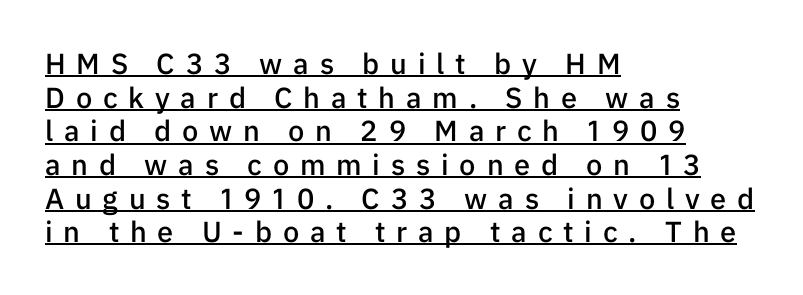
The image shows 29 px semibold sans-serif type, upright; set left-aligned, line spacing 1.16x, unusually wide letter spacing (+0.37 em), underlined; low stroke contrast and a medium x-height.
